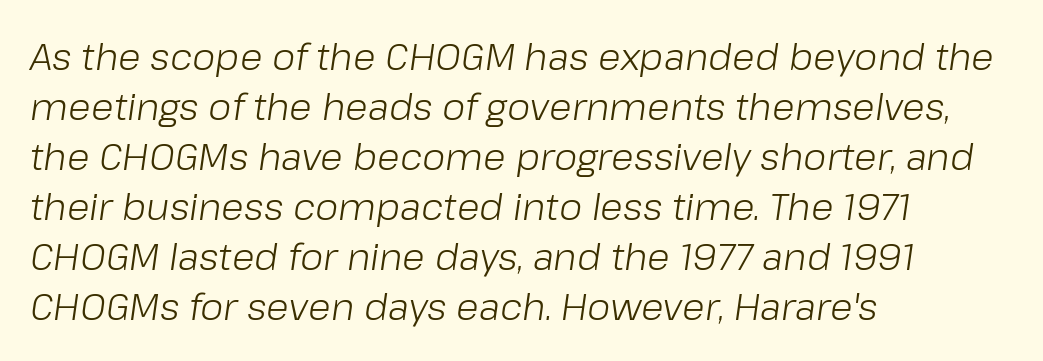
{"italic": "yes", "lean": "right", "slant_degrees": 8, "bold": "no", "weight": "light", "width": "normal", "stroke_contrast": "low", "x_height": "medium", "monospaced": "no", "underline": "no", "align": "left", "line_spacing": "normal", "line_spacing_ratio": 1.35, "letter_spacing": "normal", "letter_spacing_em": 0.0, "glyph_px": 37}
